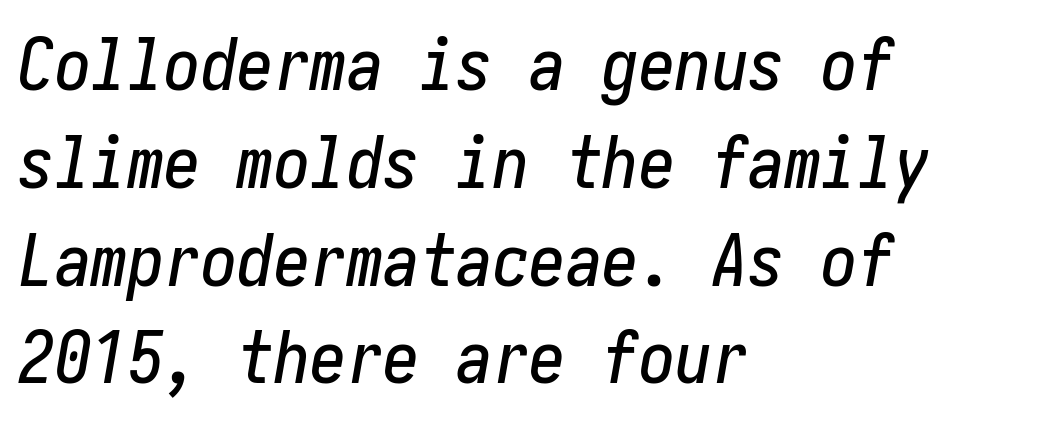
The image shows 73 px condensed type, italic (leaning right); set left-aligned, normal line spacing (1.34x), normal letter spacing, not underlined; low stroke contrast and a medium x-height.
